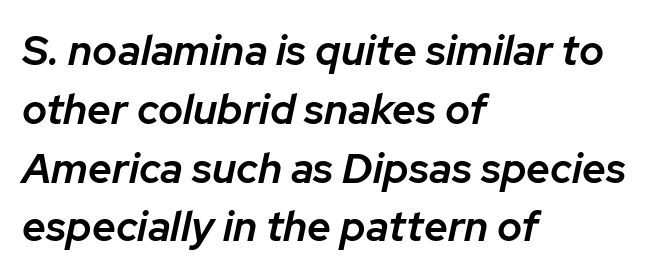
{"italic": "yes", "lean": "right", "slant_degrees": 12, "bold": "semi", "weight": "semibold", "width": "normal", "stroke_contrast": "low", "x_height": "medium", "monospaced": "no", "underline": "no", "align": "left", "line_spacing": "normal", "line_spacing_ratio": 1.4, "letter_spacing": "normal", "letter_spacing_em": 0.0, "glyph_px": 42}
